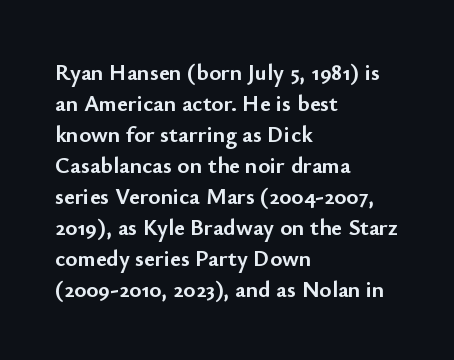
{"italic": "no", "bold": "yes", "underline": "no", "align": "left", "line_spacing": "normal", "line_spacing_ratio": 1.35, "letter_spacing": "normal", "letter_spacing_em": 0.0, "glyph_px": 23}
